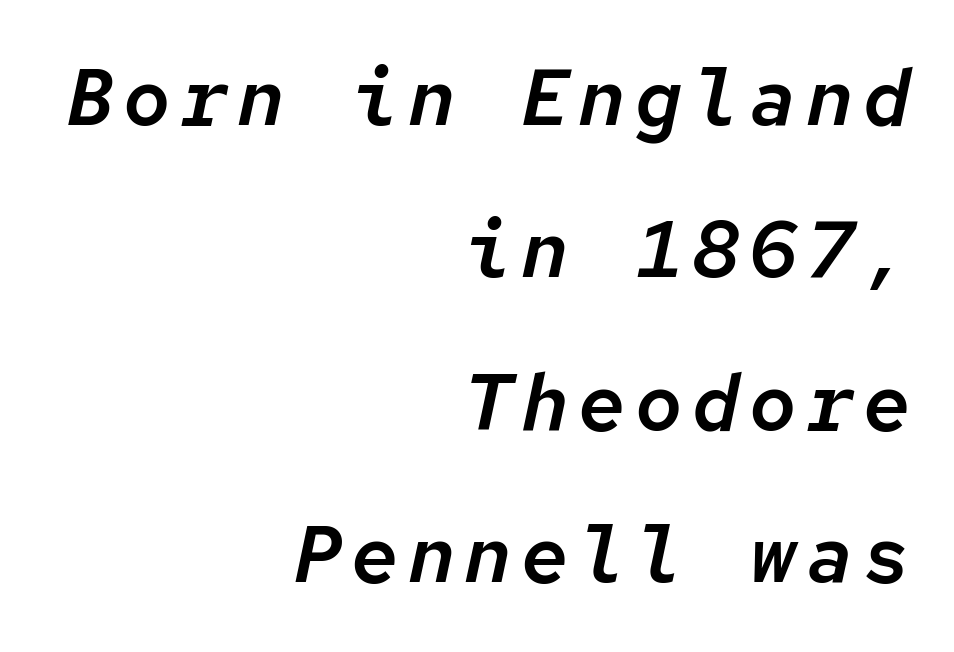
{"italic": "yes", "lean": "right", "slant_degrees": 12, "width": "normal", "stroke_contrast": "low", "x_height": "medium", "monospaced": "yes", "underline": "no", "align": "right", "line_spacing": "loose", "line_spacing_ratio": 1.93, "glyph_px": 79}
